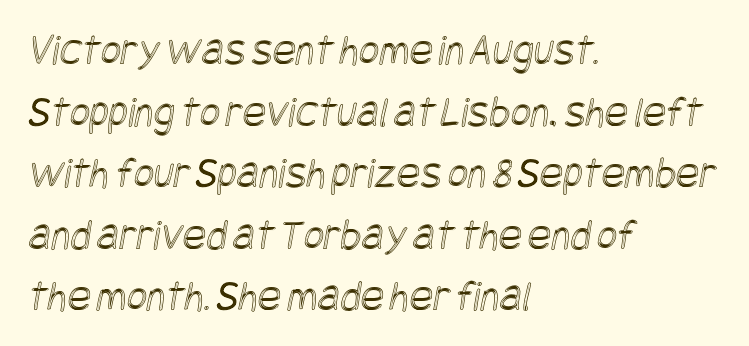
Honestly, the row spacing looks completely unremarkable. Glyph-to-glyph distance matches everyday printed text. The ragged edge is on the right, which tells us the setting is flush left. The words here are not underlined.
